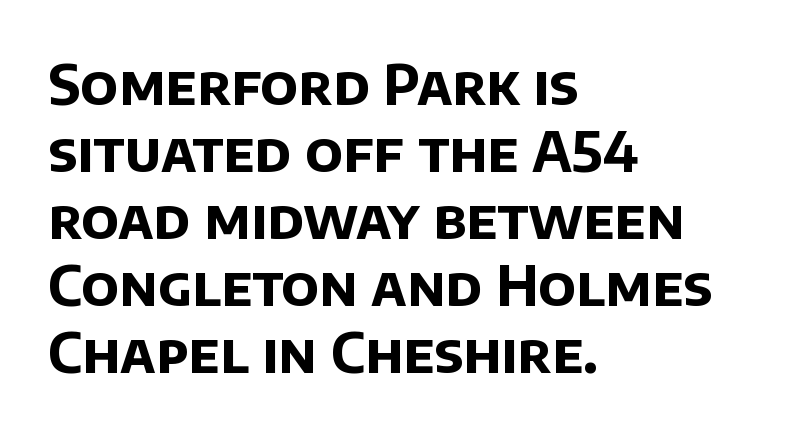
Q: Is the text bold? A: Yes.
Q: Is the typeface a serif or a sans-serif typeface? A: Sans-serif.
Q: Is the text underlined? A: No.
Q: How is the paragraph aligned? A: Left-aligned.
Q: Is the spacing between letters normal or unusually wide? A: Normal.
Q: Width (condensed, normal, or wide)? A: Normal.
Q: Stroke contrast? A: Low.
Q: x-height? A: Large.
Q: Monospaced? A: No.
